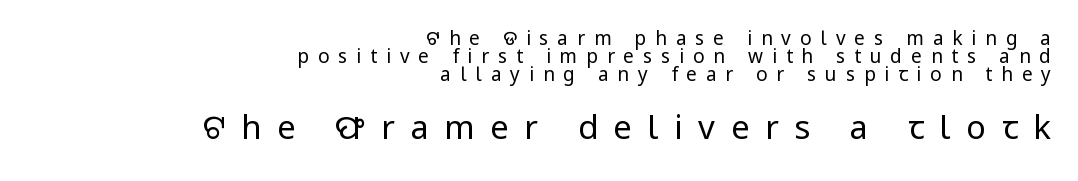
Q: Is the text bold? A: No.
Q: Is the text italic (slanted)? A: No, it is upright.
Q: Is the typeface a serif or a sans-serif typeface? A: Sans-serif.
Q: Is the text underlined? A: No.
Q: How is the paragraph aligned? A: Right-aligned.
Q: Is the spacing between letters normal or unusually wide? A: Unusually wide.
Q: Is the spacing between lines tight, normal or loose? A: Tight.
Q: Which block of text is set in a larger size, the first (top) or the second (bottom)? A: The second (bottom) one.
Q: Width (condensed, normal, or wide)? A: Normal.
Q: Stroke contrast? A: Low.
Q: x-height? A: Medium.
Q: Monospaced? A: No.
